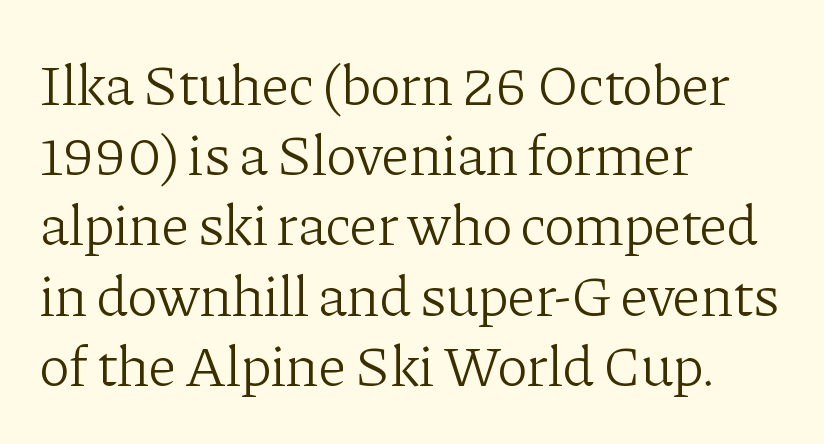
{"serif": "yes", "italic": "no", "bold": "no", "weight": "light", "width": "normal", "stroke_contrast": "low", "x_height": "medium", "monospaced": "no", "underline": "no", "align": "left", "line_spacing_ratio": 1.21, "letter_spacing": "normal", "letter_spacing_em": 0.0, "glyph_px": 58}
